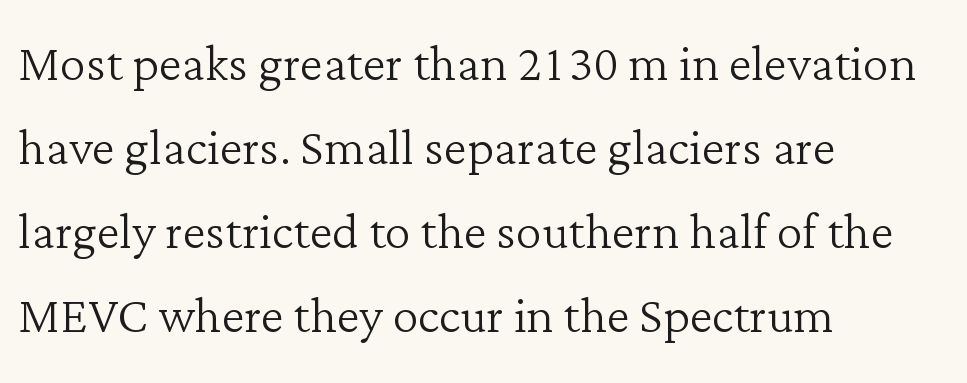
Q: Is the text bold? A: No.
Q: Is the text italic (slanted)? A: No, it is upright.
Q: Is the typeface a serif or a sans-serif typeface? A: Serif.
Q: Is the text underlined? A: No.
Q: How is the paragraph aligned? A: Left-aligned.
Q: Is the spacing between letters normal or unusually wide? A: Normal.
Q: Is the spacing between lines tight, normal or loose? A: Normal.
Q: Width (condensed, normal, or wide)? A: Normal.
Q: Stroke contrast? A: Low.
Q: x-height? A: Medium.
Q: Monospaced? A: No.
